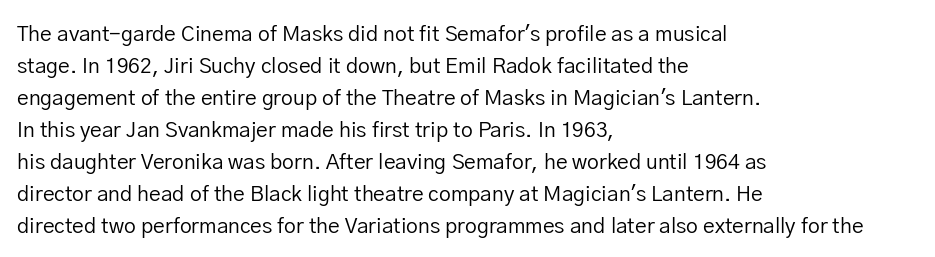
Q: Is the text bold? A: No.
Q: Is the text italic (slanted)? A: No, it is upright.
Q: Is the text underlined? A: No.
Q: How is the paragraph aligned? A: Left-aligned.
Q: Is the spacing between letters normal or unusually wide? A: Normal.
Q: Is the spacing between lines tight, normal or loose? A: Normal.
